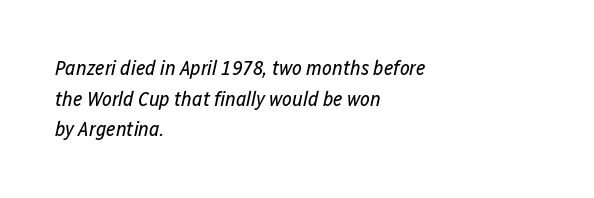
The letters sit at their default tracking, neither squeezed nor spread. All the whitespace from short lines collects on the right. The strokes are not fattened; the text isn't bold. Descender tails drop into unmarked territory. Compared with typical paragraphs, the rows here are spaced about the same. The whole block is typeset with a tilt.
